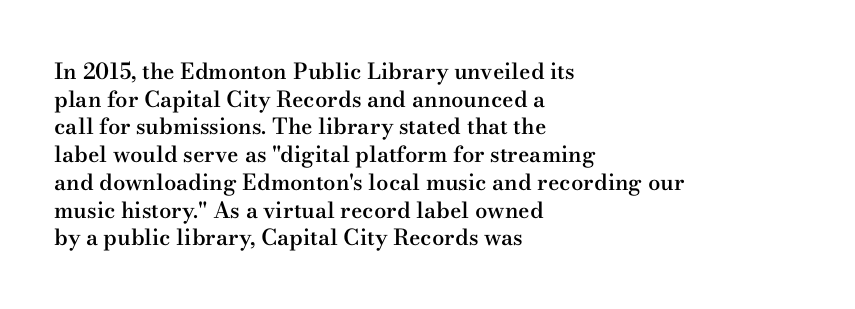
Q: Is the text bold? A: Semi-bold.
Q: Is the text italic (slanted)? A: No, it is upright.
Q: Is the text underlined? A: No.
Q: How is the paragraph aligned? A: Left-aligned.
Q: Is the spacing between letters normal or unusually wide? A: Normal.
Q: Is the spacing between lines tight, normal or loose? A: Normal.
